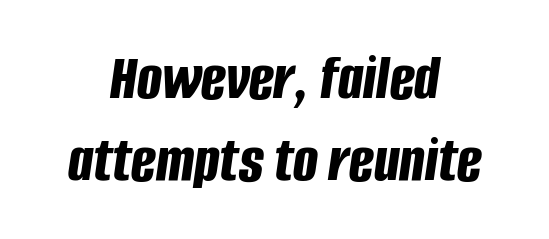
The image shows 66 px bold, condensed type, italic (leaning right); set centered, normal line spacing (1.25x), normal letter spacing, not underlined; low stroke contrast and a large x-height.
